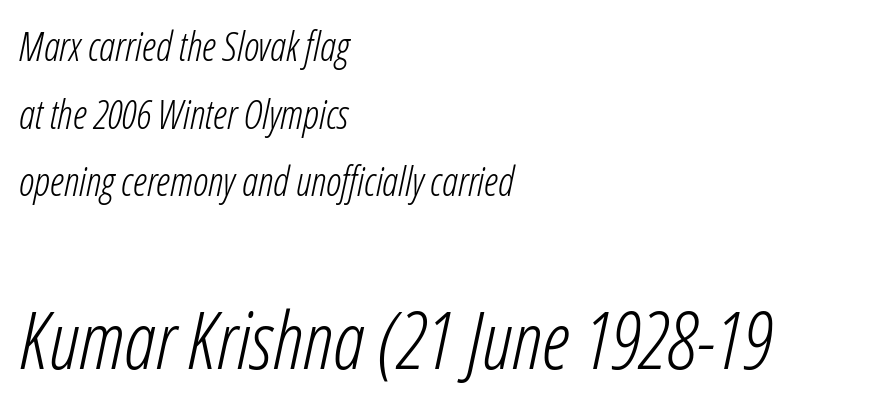
The image shows 79 px light, condensed type, italic (leaning right); set left-aligned, normal line spacing (1.69x), normal letter spacing, not underlined; the second (bottom) block is 1.98x larger; low stroke contrast and a medium x-height.
